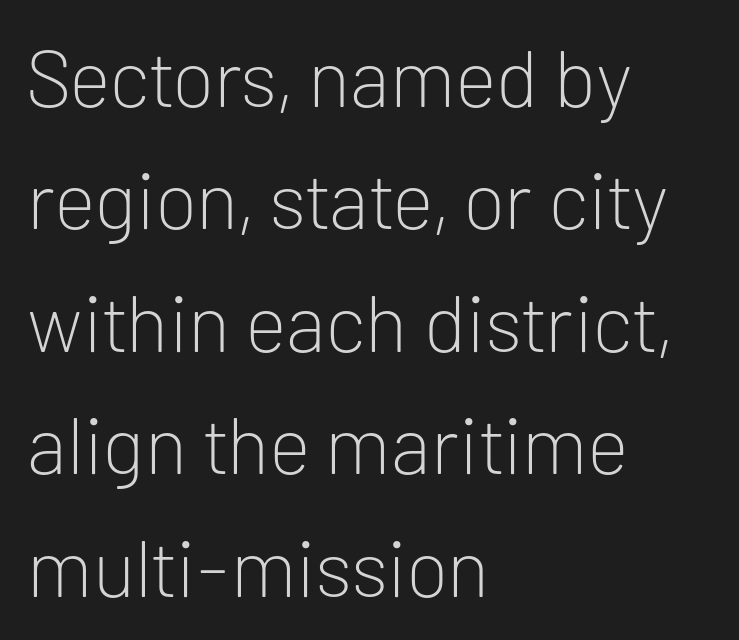
Q: Is the text bold? A: No.
Q: Is the text italic (slanted)? A: No, it is upright.
Q: Is the typeface a serif or a sans-serif typeface? A: Sans-serif.
Q: Is the text underlined? A: No.
Q: How is the paragraph aligned? A: Left-aligned.
Q: Is the spacing between letters normal or unusually wide? A: Normal.
Q: Is the spacing between lines tight, normal or loose? A: Normal.
Q: Width (condensed, normal, or wide)? A: Normal.
Q: Stroke contrast? A: Low.
Q: x-height? A: Medium.
Q: Monospaced? A: No.
